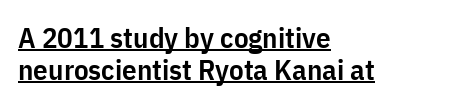
Q: Is the text bold? A: Semi-bold.
Q: Is the text italic (slanted)? A: No, it is upright.
Q: Is the typeface a serif or a sans-serif typeface? A: Sans-serif.
Q: Is the text underlined? A: Yes.
Q: How is the paragraph aligned? A: Left-aligned.
Q: Is the spacing between letters normal or unusually wide? A: Normal.
Q: Is the spacing between lines tight, normal or loose? A: Tight.
Q: Width (condensed, normal, or wide)? A: Condensed.
Q: Stroke contrast? A: Low.
Q: x-height? A: Medium.
Q: Monospaced? A: No.
